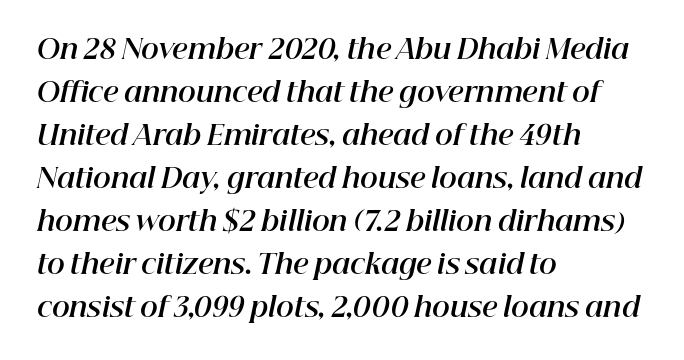
The image shows 27 px bold type, italic (leaning right); set left-aligned, normal line spacing (1.59x), normal letter spacing, not underlined.
